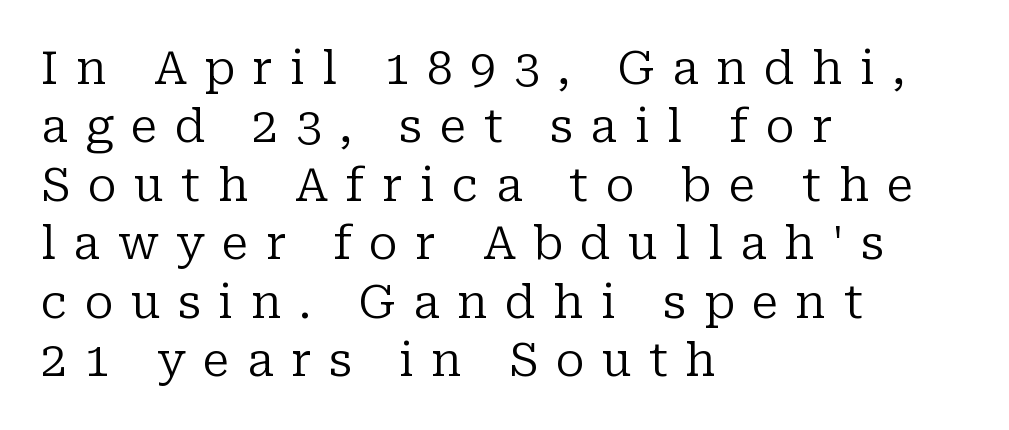
{"serif": "yes", "italic": "no", "bold": "no", "weight": "regular", "width": "normal", "stroke_contrast": "low", "x_height": "medium", "monospaced": "no", "underline": "no", "align": "left", "line_spacing": "normal", "line_spacing_ratio": 1.27, "letter_spacing": "wide", "letter_spacing_em": 0.38, "glyph_px": 46}
